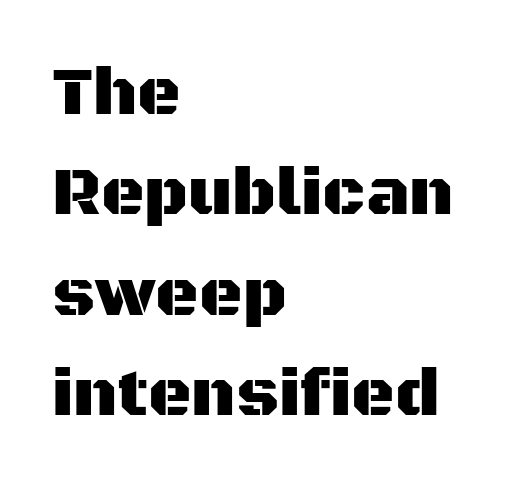
The image shows 67 px sans-serif type, upright; set left-aligned, normal line spacing (1.5x), normal letter spacing, not underlined; medium stroke contrast and a large x-height.
